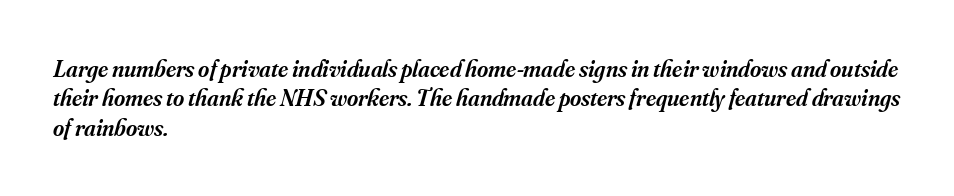
Notice how the passage keeps a crisp vertical edge on the left only. These words are printed semibold, heavier than regular yet not bold. The baseline area is clear. The face used here has a pronounced slope to its letters. Standard letterfit; no display-style spreading of the glyphs.
